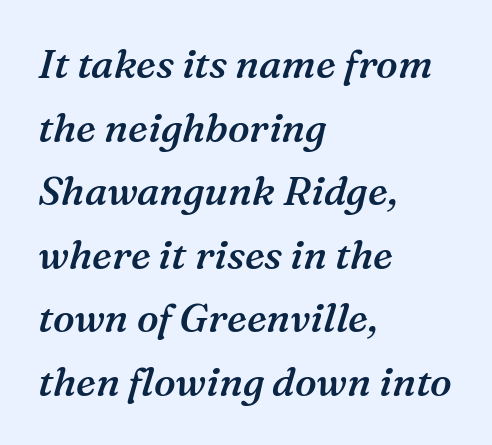
Varying glyph widths throughout — classic text-font behaviour. Just letters on the line, the space beneath them empty. Quick note: interline space is typical. Nothing unusual about the tracking: characters are spaced as the font intends. The whole block is typeset with a tilt. Heft: intermediate — a semibold.
